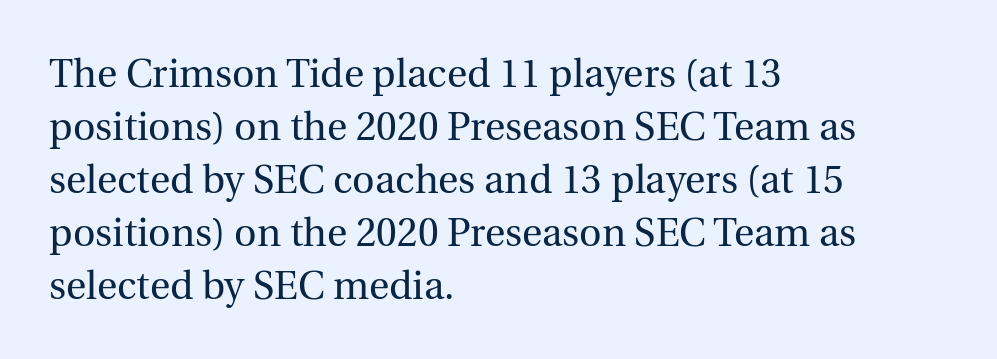
The image shows 39 px regular-weight serif type, upright; set left-aligned, normal line spacing (1.36x), normal letter spacing, not underlined; a medium x-height.
